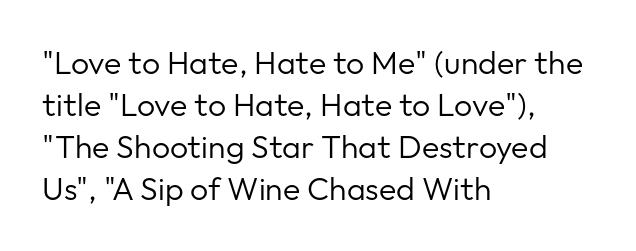
The image shows 32 px regular-weight sans-serif type, upright; set left-aligned, normal line spacing (1.31x), normal letter spacing, not underlined; low stroke contrast and a medium x-height.
